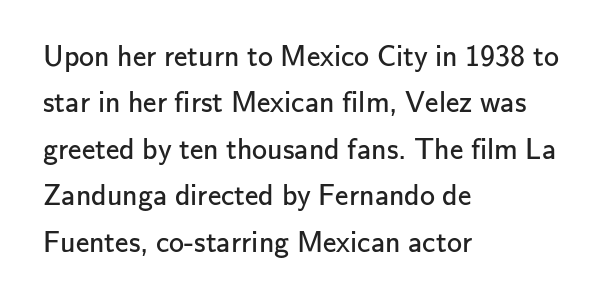
The image shows 30 px regular-weight sans-serif type, upright; set left-aligned, normal line spacing (1.55x), normal letter spacing, not underlined; low stroke contrast and a small x-height.
